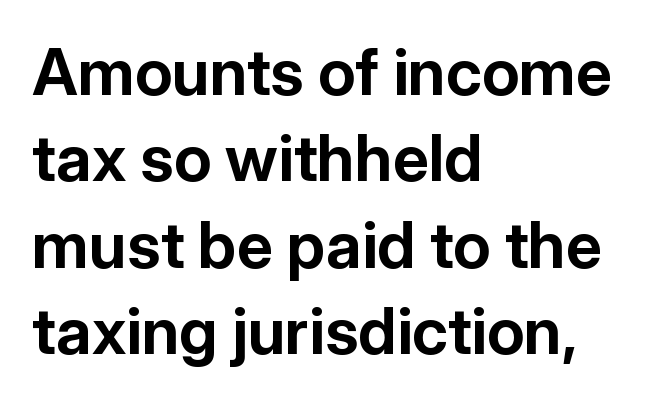
The image shows 65 px bold sans-serif type, upright; set left-aligned, normal line spacing (1.33x), normal letter spacing, not underlined; low stroke contrast and a medium x-height.
